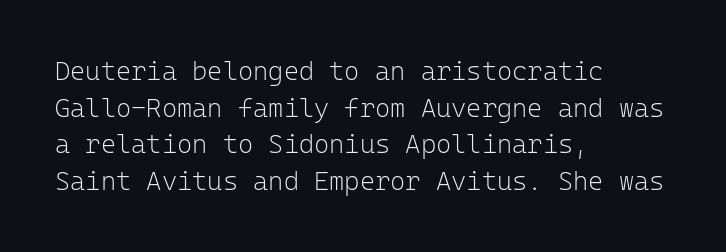
The image shows 26 px text type, upright; set left-aligned, normal line spacing (1.41x), normal letter spacing, not underlined.
